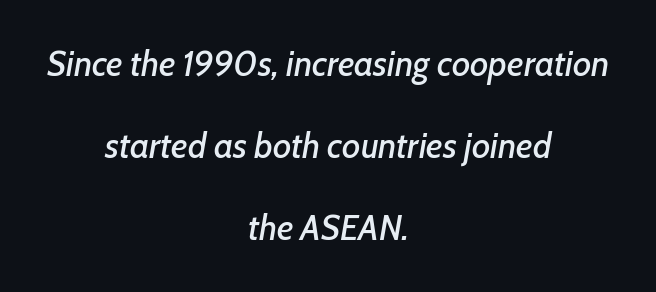
{"italic": "yes", "lean": "right", "slant_degrees": 7, "width": "normal", "stroke_contrast": "low", "x_height": "medium", "monospaced": "no", "underline": "no", "align": "center", "line_spacing": "loose", "line_spacing_ratio": 2.35, "letter_spacing": "normal", "letter_spacing_em": 0.0, "glyph_px": 35}
